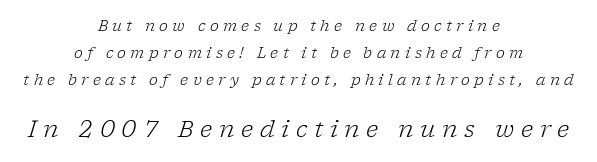
Line starts and ends both wander, symmetrically. The designer gave the closing block more size than the opening block. Bold? No — there's no thickening of the strokes. Lines of text with bare space underneath. The rendering inserts visible extra space after every character. The specimen reads as italic at a glance.
